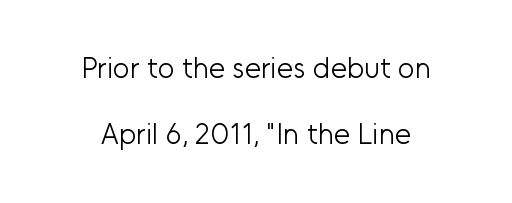
Observe the absence of serifs on each vertical stroke in this sample. A quiet, ordinary-to-light weight characterises the typeface. Quick note: underline off. A typesetter would call this proportional, since set widths differ per character. The type is set solid horizontally, with unmodified tracking. If you measured baseline to baseline, you'd find a long distance.
